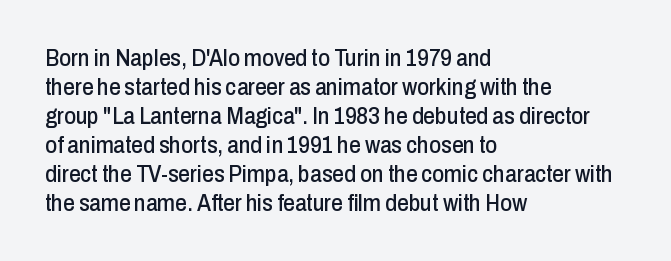
Q: Is the text italic (slanted)? A: No, it is upright.
Q: Is the text underlined? A: No.
Q: How is the paragraph aligned? A: Left-aligned.
Q: Is the spacing between letters normal or unusually wide? A: Normal.
Q: Is the spacing between lines tight, normal or loose? A: Normal.
